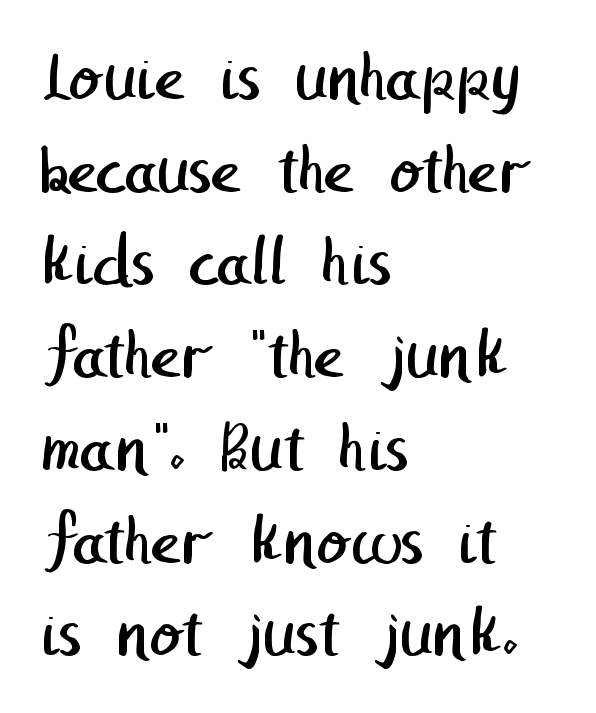
{"serif": "no", "bold": "no", "weight": "regular", "width": "normal", "stroke_contrast": "low", "x_height": "medium", "underline": "no", "align": "left", "line_spacing": "normal", "line_spacing_ratio": 1.27, "letter_spacing": "normal", "letter_spacing_em": 0.0, "glyph_px": 73}
